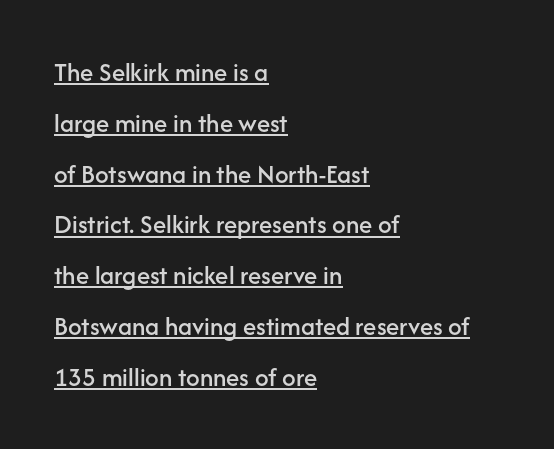
Every word sits above its own underline. Nobody touched the tracking dial on this one. Is there any slant? The stems are plumb. Compared with a centered layout, this one pins lines to the left instead.
